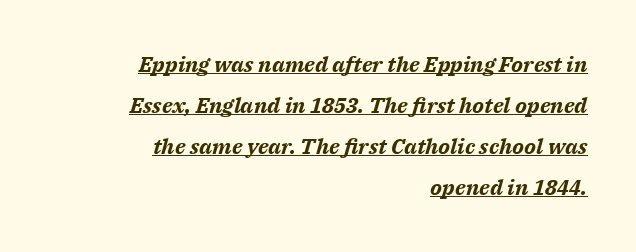
{"italic": "yes", "lean": "right", "slant_degrees": 14, "bold": "yes", "underline": "yes", "align": "right", "line_spacing_ratio": 1.87, "letter_spacing": "normal", "letter_spacing_em": 0.0, "glyph_px": 22}
